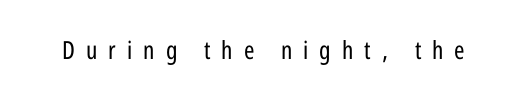
The image shows 25 px text type, upright; set unusually wide letter spacing (+0.44 em), not underlined.
